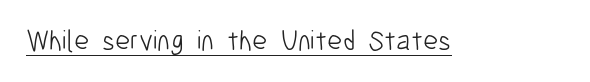
Short note: letters normally spaced. On a weight scale, this lands at 450 or below. Think of a printed novel: that variable character pitch is what you see here. Stroke terminals: plain, sans-serif. Characters remain perfectly vertical along every line.
